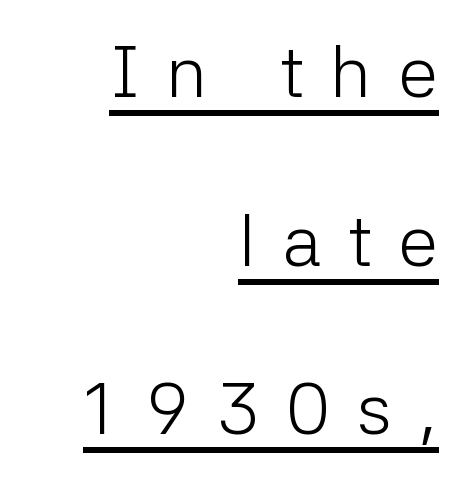
Q: Is the text bold? A: No.
Q: Is the text italic (slanted)? A: No, it is upright.
Q: Is the typeface a serif or a sans-serif typeface? A: Sans-serif.
Q: Is the text underlined? A: Yes.
Q: How is the paragraph aligned? A: Right-aligned.
Q: Is the spacing between letters normal or unusually wide? A: Unusually wide.
Q: Is the spacing between lines tight, normal or loose? A: Loose.
Q: Width (condensed, normal, or wide)? A: Normal.
Q: Stroke contrast? A: Low.
Q: x-height? A: Medium.
Q: Monospaced? A: No.
